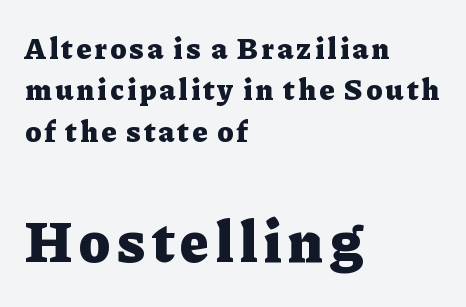
Does the type have serifs? Yes, each stem ends in a small foot. Horizontally, the lines are justified to the leading edge only. This sample uses an upright cut, with every glyph sitting square on the baseline. Does the weight exceed regular? Yes, all the way to bold. Note the varied advance widths — an 'i' is clearly narrower than an 'm'. Just letters on the line, the space beneath them empty.
